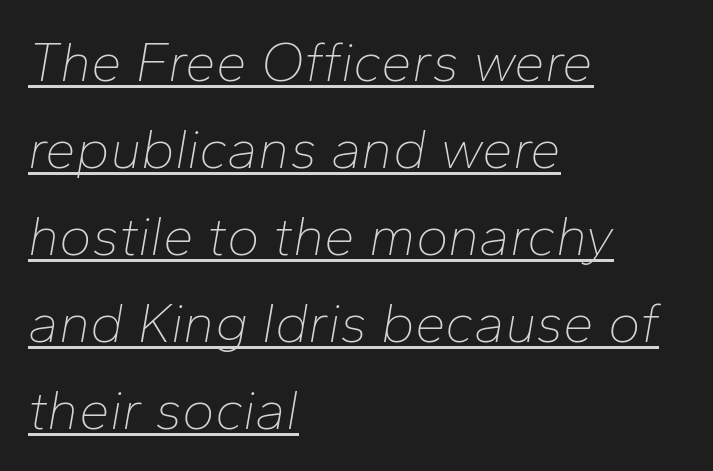
Q: Is the text bold? A: No.
Q: Is the text italic (slanted)? A: Yes, it leans right by about 10 degrees.
Q: Is the text underlined? A: Yes.
Q: How is the paragraph aligned? A: Left-aligned.
Q: Is the spacing between letters normal or unusually wide? A: Normal.
Q: Is the spacing between lines tight, normal or loose? A: Normal.
Q: Width (condensed, normal, or wide)? A: Normal.
Q: Stroke contrast? A: Low.
Q: x-height? A: Medium.
Q: Monospaced? A: No.
